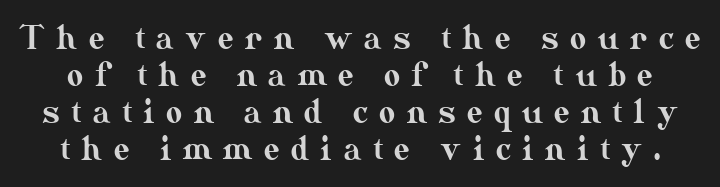
Q: Is the text italic (slanted)? A: No, it is upright.
Q: Is the text underlined? A: No.
Q: Is the spacing between letters normal or unusually wide? A: Unusually wide.
Q: Width (condensed, normal, or wide)? A: Normal.
Q: Stroke contrast? A: Medium.
Q: x-height? A: Small.
Q: Monospaced? A: No.
